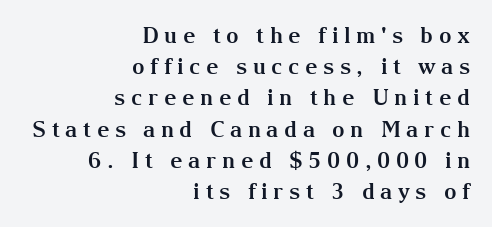
{"italic": "no", "bold": "yes", "underline": "no", "align": "right", "line_spacing": "normal", "line_spacing_ratio": 1.42, "letter_spacing": "wide", "letter_spacing_em": 0.25, "glyph_px": 22}
